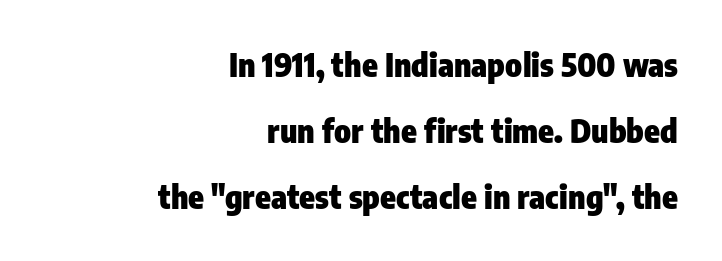
A roman cut, with each character standing at attention. Check the space under the baseline: it is left empty. The rendering shows plain stroke endings on the letterforms — a sans-serif design. Line endings align vertically; line beginnings do not. Whoever set this chose breathing room over compactness in the vertical rhythm.
